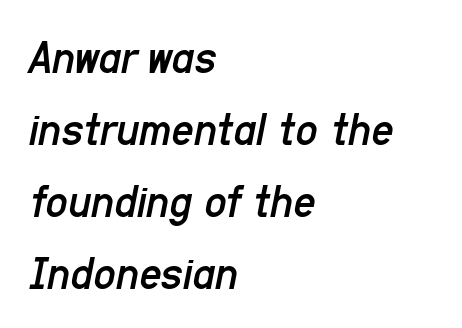
In terms of posture, this sample is oblique. In terms of leading, this rendering sits right in the middle. The face used here is rendered with its standard letterfit. Stems and bowls with no extra thickness — not bold.
